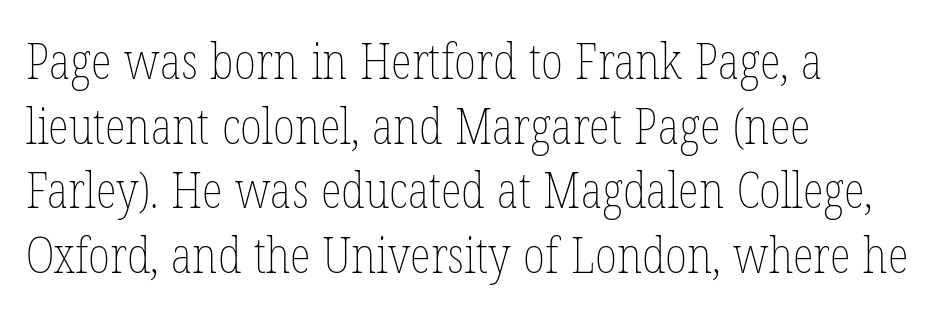
{"italic": "no", "bold": "no", "weight": "thin", "width": "condensed", "stroke_contrast": "low", "x_height": "medium", "monospaced": "no", "underline": "no", "align": "left", "line_spacing": "normal", "line_spacing_ratio": 1.32, "letter_spacing": "normal", "letter_spacing_em": 0.0, "glyph_px": 49}
